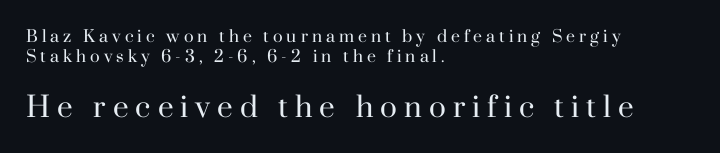
The image shows 28 px regular-weight serif type, upright; set left-aligned, normal line spacing (1.28x), unusually wide letter spacing (+0.25 em), not underlined; the second (bottom) block is 1.75x larger; high stroke contrast and a small x-height.
